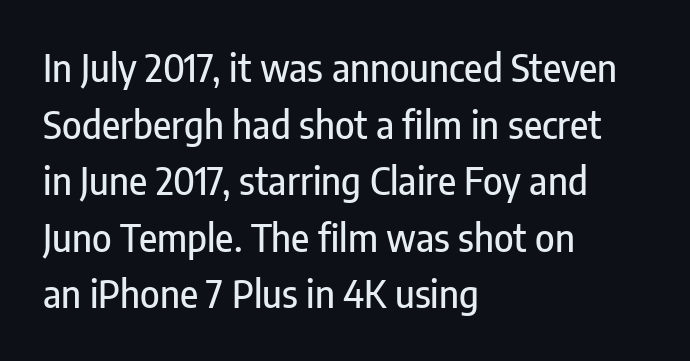
{"serif": "no", "italic": "no", "width": "condensed", "stroke_contrast": "low", "x_height": "medium", "monospaced": "no", "underline": "no", "align": "left", "line_spacing": "normal", "line_spacing_ratio": 1.53, "letter_spacing": "normal", "letter_spacing_em": 0.0, "glyph_px": 37}
